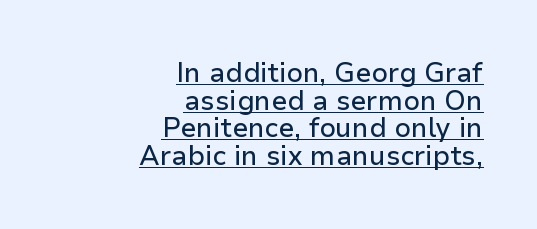
Casual observation: everything's shoved over to the right. The rendering uses the underline text-decoration. You could barely slide anything between these rows. Nothing unusual about the tracking: characters are spaced as the font intends.
